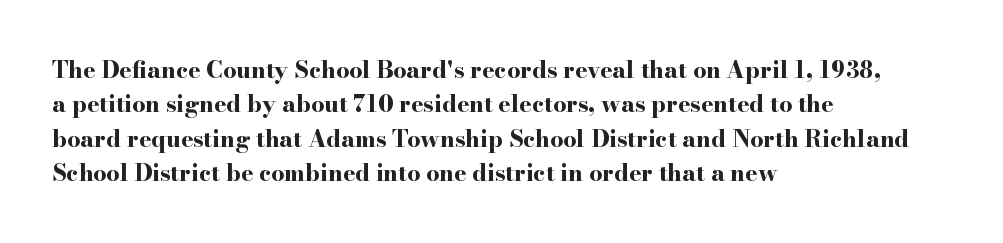
Q: Is the text bold? A: Yes.
Q: Is the text italic (slanted)? A: No, it is upright.
Q: Is the text underlined? A: No.
Q: How is the paragraph aligned? A: Left-aligned.
Q: Is the spacing between letters normal or unusually wide? A: Normal.
Q: Is the spacing between lines tight, normal or loose? A: Normal.
